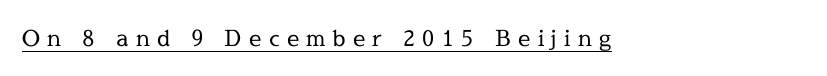
{"italic": "no", "bold": "no", "underline": "yes", "letter_spacing": "wide", "letter_spacing_em": 0.33, "glyph_px": 22}
